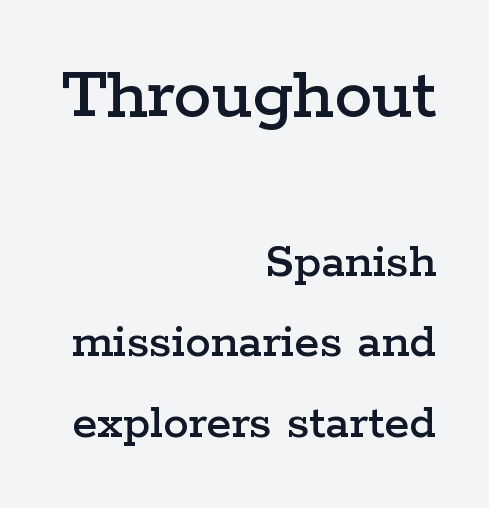
The designer left line spacing at the default. Layout note: lines flush right. Inter-character spacing is left at the font's built-in metrics. These lines are composed in type with serifs.
